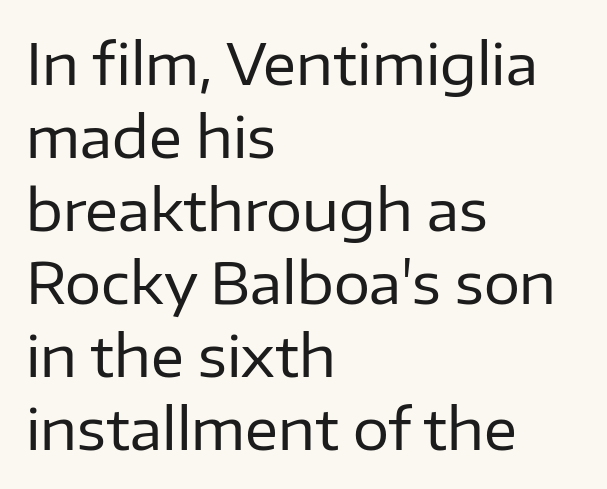
{"serif": "no", "italic": "no", "bold": "no", "weight": "regular", "width": "normal", "stroke_contrast": "low", "x_height": "medium", "monospaced": "no", "underline": "no", "align": "left", "line_spacing": "normal", "line_spacing_ratio": 1.28, "letter_spacing": "normal", "letter_spacing_em": 0.0, "glyph_px": 57}
